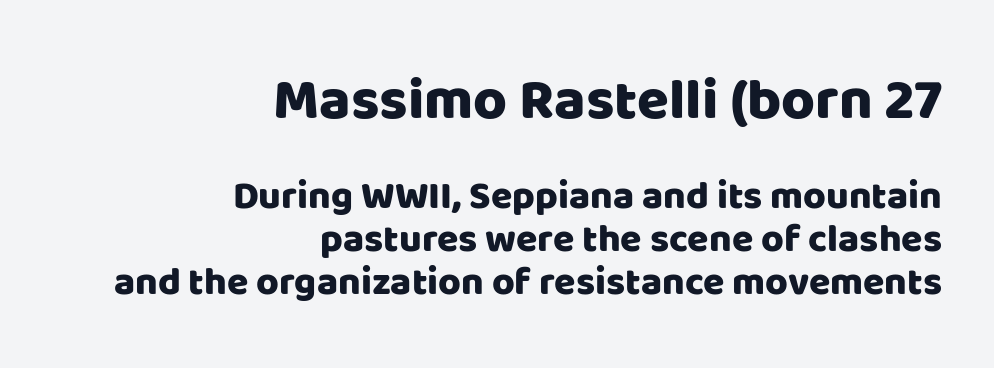
Reading top to bottom, the characters get smaller at the block break. The leading is snug, giving the passage a crowded texture. Each letter keeps its own natural width here, so spacing adapts to shape. This is sans-serif lettering, the kind often seen on screens and signage.
